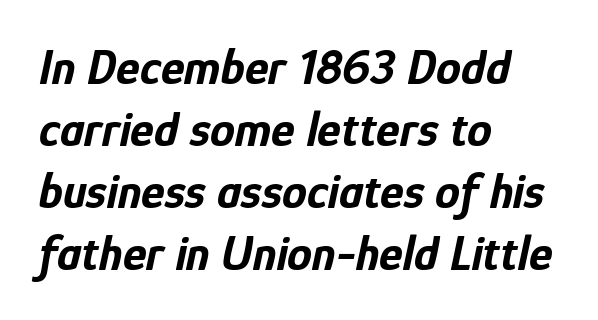
Q: Is the text bold? A: Yes.
Q: Is the text italic (slanted)? A: Yes, it leans right by about 12 degrees.
Q: Is the text underlined? A: No.
Q: How is the paragraph aligned? A: Left-aligned.
Q: Is the spacing between letters normal or unusually wide? A: Normal.
Q: Width (condensed, normal, or wide)? A: Condensed.
Q: Stroke contrast? A: Low.
Q: x-height? A: Medium.
Q: Monospaced? A: No.
